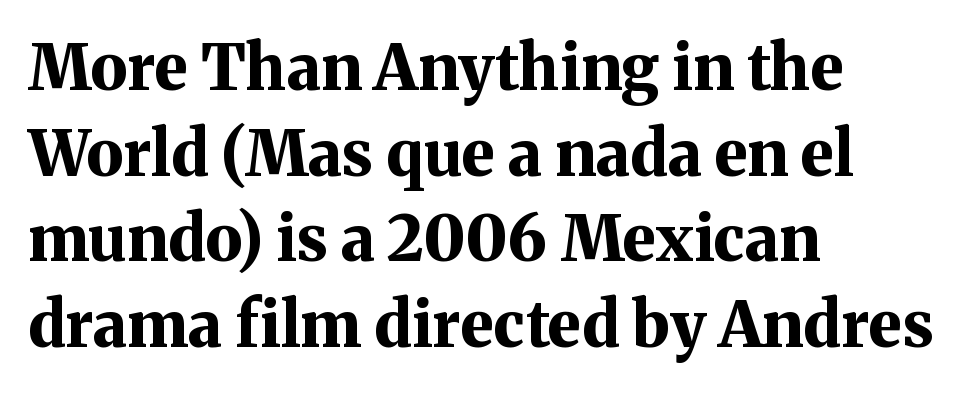
Q: Is the text bold? A: Yes.
Q: Is the text italic (slanted)? A: No, it is upright.
Q: Is the typeface a serif or a sans-serif typeface? A: Serif.
Q: Is the text underlined? A: No.
Q: How is the paragraph aligned? A: Left-aligned.
Q: Is the spacing between letters normal or unusually wide? A: Normal.
Q: Is the spacing between lines tight, normal or loose? A: Normal.
Q: Width (condensed, normal, or wide)? A: Normal.
Q: Stroke contrast? A: Medium.
Q: x-height? A: Medium.
Q: Monospaced? A: No.
